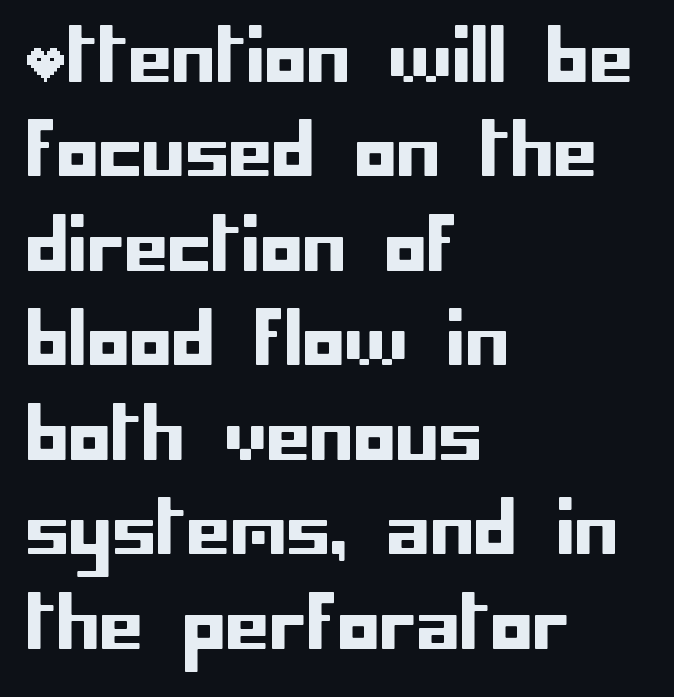
Q: Is the text italic (slanted)? A: No, it is upright.
Q: Is the typeface a serif or a sans-serif typeface? A: Sans-serif.
Q: Is the text underlined? A: No.
Q: How is the paragraph aligned? A: Left-aligned.
Q: Is the spacing between letters normal or unusually wide? A: Normal.
Q: Is the spacing between lines tight, normal or loose? A: Normal.
Q: Width (condensed, normal, or wide)? A: Normal.
Q: Stroke contrast? A: Low.
Q: x-height? A: Large.
